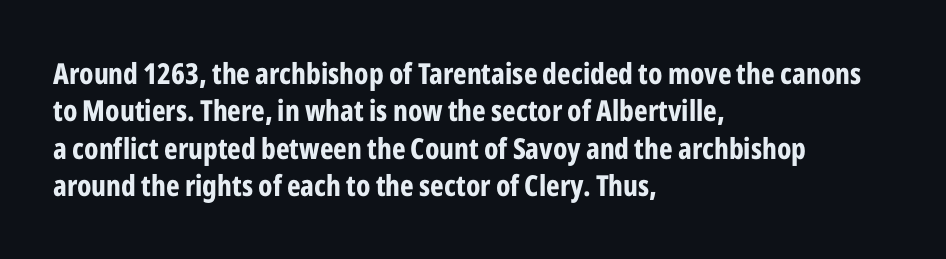
Q: Is the text bold? A: Yes.
Q: Is the text italic (slanted)? A: No, it is upright.
Q: Is the typeface a serif or a sans-serif typeface? A: Sans-serif.
Q: Is the text underlined? A: No.
Q: How is the paragraph aligned? A: Left-aligned.
Q: Is the spacing between letters normal or unusually wide? A: Normal.
Q: Is the spacing between lines tight, normal or loose? A: Normal.
Q: Width (condensed, normal, or wide)? A: Condensed.
Q: Stroke contrast? A: Low.
Q: x-height? A: Medium.
Q: Monospaced? A: No.
